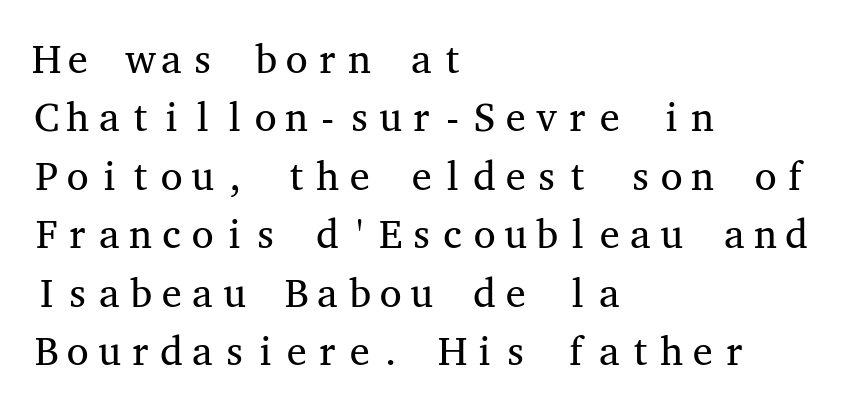
Q: Is the text bold? A: No.
Q: Is the text italic (slanted)? A: No, it is upright.
Q: Is the typeface a serif or a sans-serif typeface? A: Serif.
Q: Is the text underlined? A: No.
Q: How is the paragraph aligned? A: Left-aligned.
Q: Is the spacing between letters normal or unusually wide? A: Normal.
Q: Is the spacing between lines tight, normal or loose? A: Normal.
Q: Width (condensed, normal, or wide)? A: Wide.
Q: Stroke contrast? A: Medium.
Q: x-height? A: Medium.
Q: Monospaced? A: Yes.
